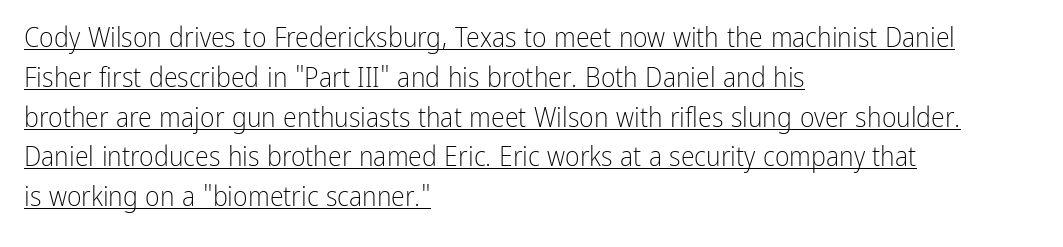
{"serif": "no", "italic": "no", "bold": "no", "weight": "light", "width": "condensed", "stroke_contrast": "low", "x_height": "medium", "monospaced": "no", "underline": "yes", "align": "left", "line_spacing": "normal", "line_spacing_ratio": 1.42, "letter_spacing": "normal", "letter_spacing_em": 0.0, "glyph_px": 28}
